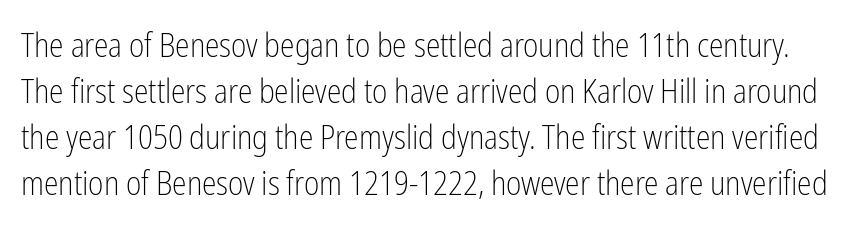
{"serif": "no", "italic": "no", "bold": "no", "weight": "light", "width": "condensed", "stroke_contrast": "low", "x_height": "medium", "monospaced": "no", "underline": "no", "line_spacing": "normal", "line_spacing_ratio": 1.39, "letter_spacing": "normal", "letter_spacing_em": 0.0, "glyph_px": 33}
